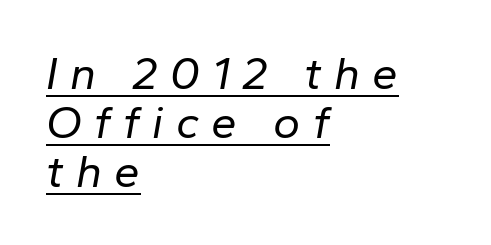
{"italic": "yes", "lean": "right", "slant_degrees": 10, "bold": "no", "weight": "regular", "width": "normal", "stroke_contrast": "low", "x_height": "medium", "monospaced": "no", "underline": "yes", "align": "left", "line_spacing": "tight", "line_spacing_ratio": 1.06, "letter_spacing": "wide", "letter_spacing_em": 0.27, "glyph_px": 46}
